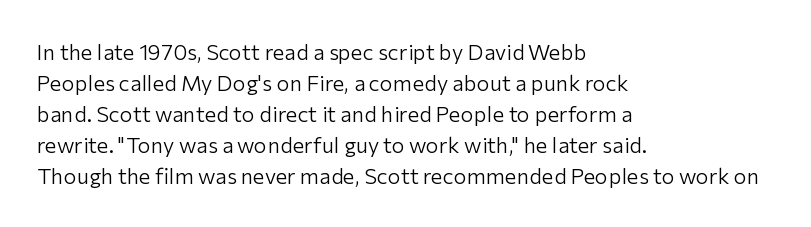
The words here are not underlined. Default kerning and tracking; the words read as compact shapes. The paragraph shown leans on its left margin. Posture: straight, roman, zero tilt. Vertical stems look standard width or narrower in stroke. Vertical spacing — default.
